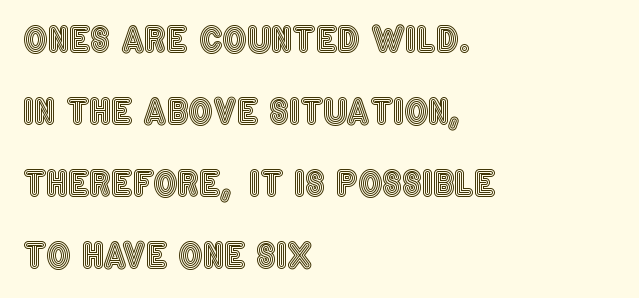
{"italic": "no", "width": "condensed", "x_height": "large", "monospaced": "no", "underline": "no", "align": "left", "line_spacing": "loose", "line_spacing_ratio": 2.12, "letter_spacing": "normal", "letter_spacing_em": 0.0, "glyph_px": 34}
